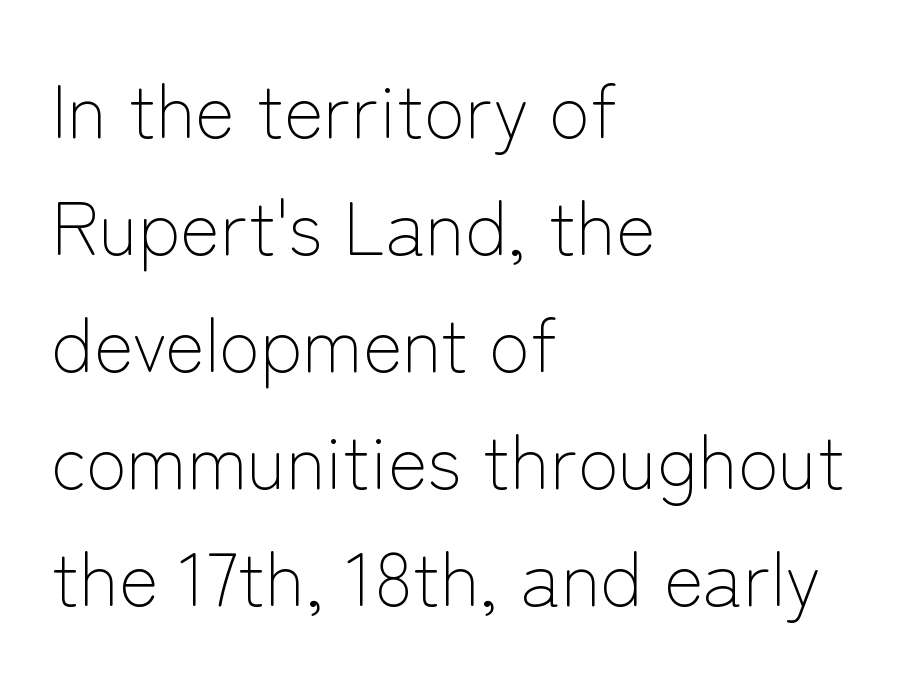
{"serif": "no", "italic": "no", "bold": "no", "weight": "light", "width": "normal", "stroke_contrast": "low", "x_height": "medium", "monospaced": "no", "underline": "no", "align": "left", "line_spacing": "normal", "line_spacing_ratio": 1.56, "letter_spacing": "normal", "letter_spacing_em": 0.0, "glyph_px": 75}
